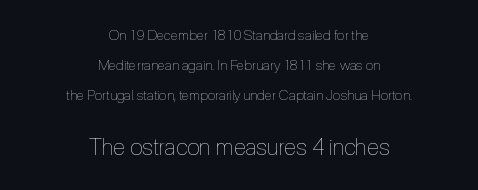
The image shows 23 px text type, upright; set centered, loose line spacing (2.13x), normal letter spacing, not underlined; the second (bottom) block is 1.64x larger.
